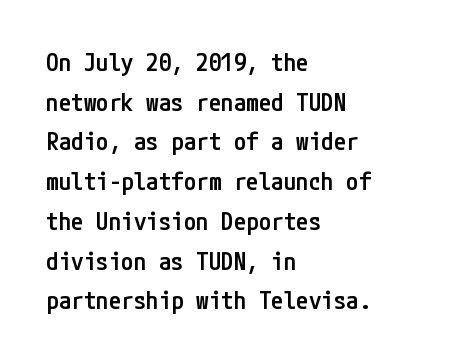
The image shows 25 px text type, upright; set left-aligned, normal line spacing (1.59x), normal letter spacing, not underlined.
